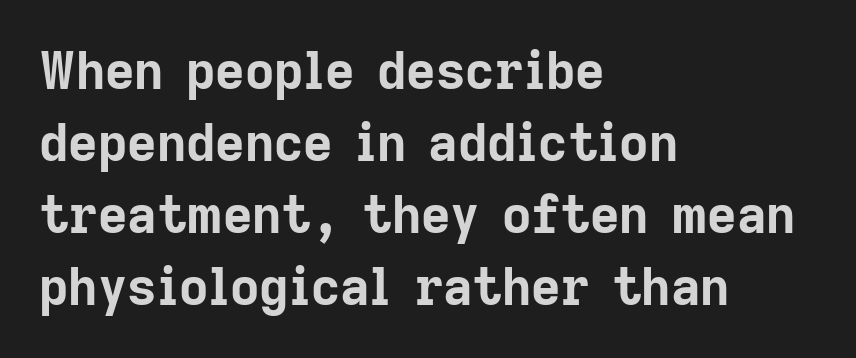
The image shows 51 px bold sans-serif type, upright; set left-aligned, normal line spacing (1.41x), normal letter spacing, not underlined; low stroke contrast and a medium x-height.
